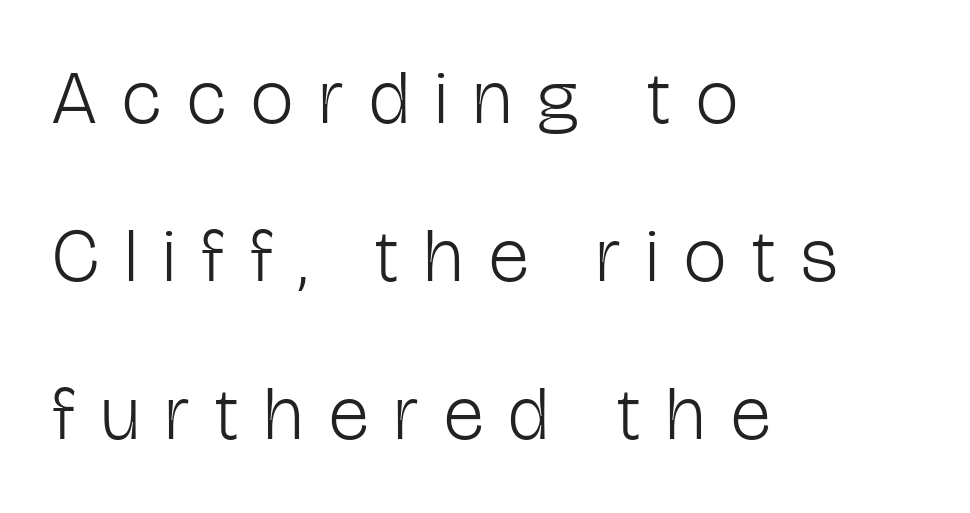
The typeface chosen for these lines omits serifs. In terms of leading, this rendering errs on the spacious side. The letters advance in unequal steps, a hallmark of proportional type. Observe the wide spacing: letters keep a clear distance from each other. Anything drawn beneath the words? Only blank space.
